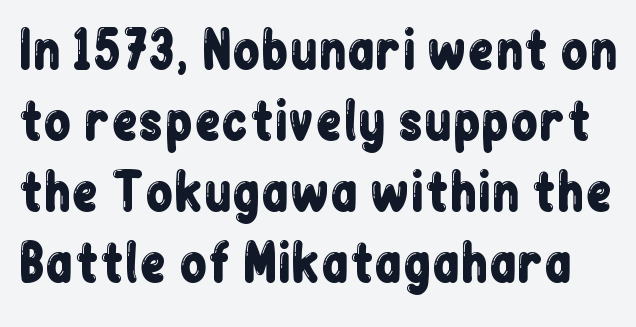
{"serif": "no", "italic": "no", "width": "condensed", "stroke_contrast": "low", "x_height": "medium", "monospaced": "no", "underline": "no", "line_spacing": "normal", "line_spacing_ratio": 1.42, "letter_spacing": "normal", "letter_spacing_em": 0.0, "glyph_px": 50}
